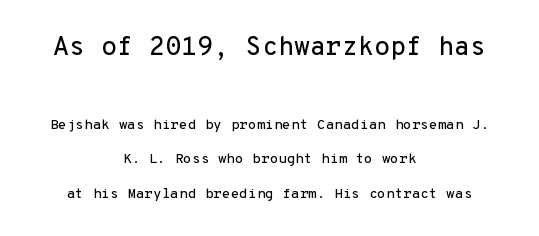
Italic? Not at all — the glyphs are vertical. Glyph-to-glyph distance matches everyday printed text. Honestly, the rows look like they've been pulled way apart. The lines in this sample share a center point and differ in where they start and stop. The emphasis by scale lands on block number one, above. The zone under the glyphs is completely vacant.
